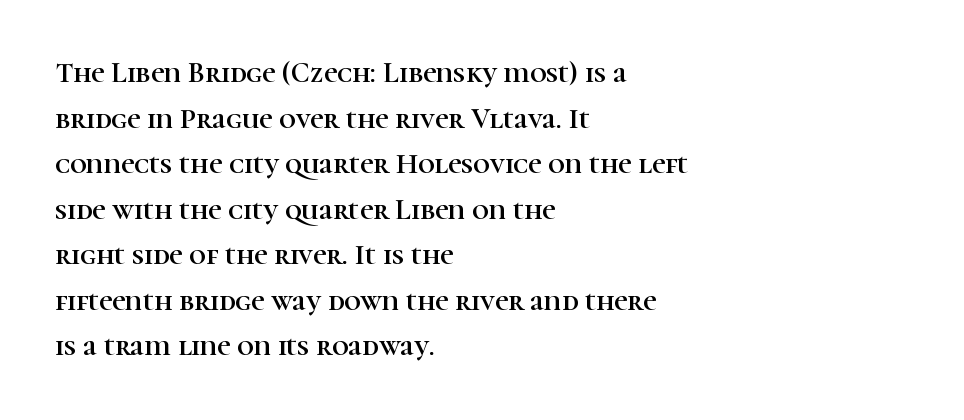
The image shows 29 px serif type, upright; set left-aligned, normal line spacing (1.57x), normal letter spacing, not underlined; high stroke contrast and a medium x-height.
